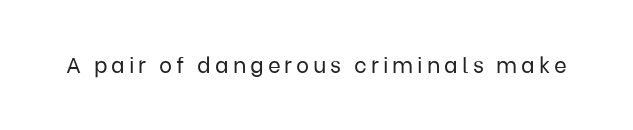
The image shows 22 px text type, upright; set not underlined.
